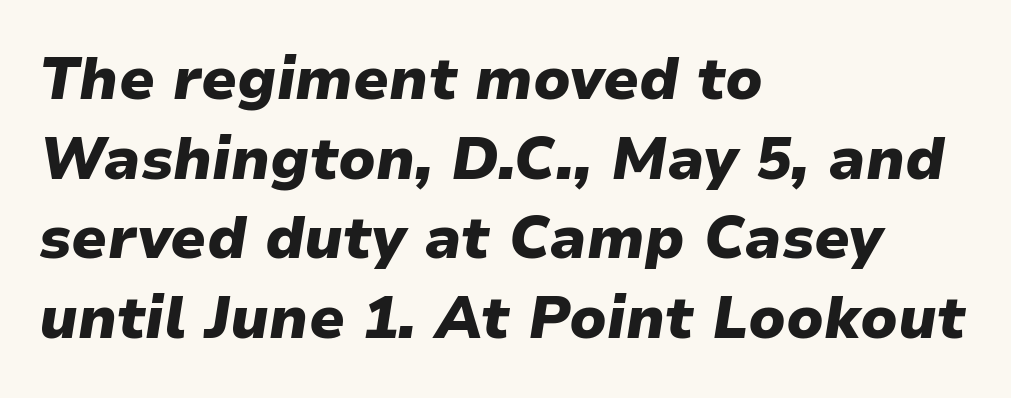
In terms of posture, this sample is oblique. Nobody drew a line under any word here. You could not count columns in this text — the font is proportionally spaced. Every row of glyphs begins at an identical x-position on the left.
